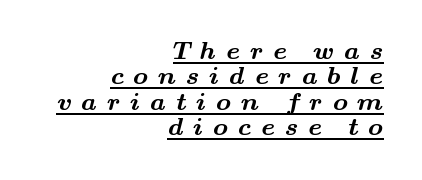
Horizontally, the lines are justified to the trailing edge only. Heavy, bold letterforms. Students, observe the line beneath the letters — that is underlining. This sample uses expanded letter spacing, leaving extra air between glyphs. The designer dialed line spacing down below the default.
